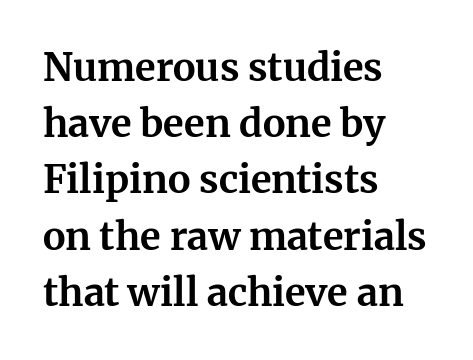
In terms of posture, this sample is upright. In terms of letterspacing, this is plain default setting. Vertical spacing — default. Do the characters align in a grid? No, the font is proportional. Unlike a clean sans, this face finishes its strokes with serifs.
